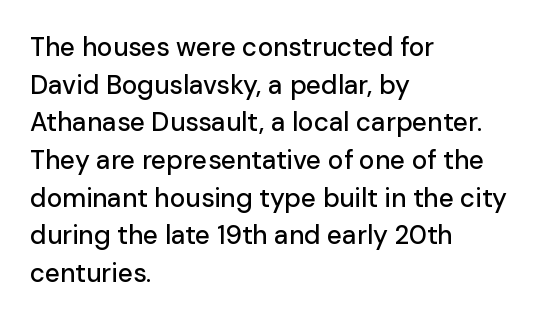
The image shows 26 px text type, upright; set left-aligned, normal line spacing (1.45x), normal letter spacing, not underlined.
